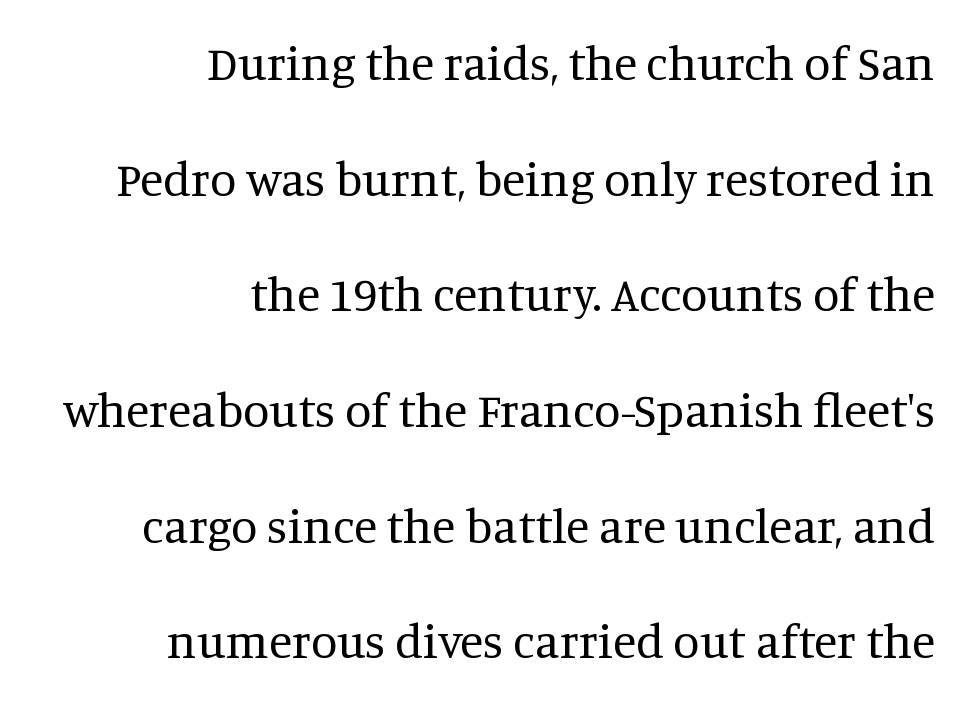
The image shows 48 px regular-weight serif type, upright; set right-aligned, loose line spacing (2.41x), normal letter spacing, not underlined; medium stroke contrast and a large x-height.
